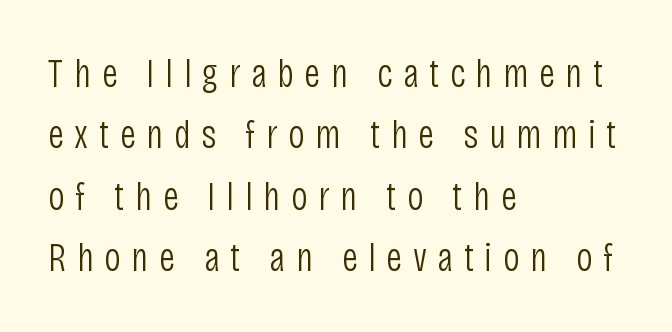
The weight would be labelled regular, book, light, or lighter still. Ascenders rise straight up at ninety degrees. The designer left line spacing at the default. Typographically, this falls in the sans-serif category. Proportional: the letters do not fall into vertical columns. Just letters on the line, the space beneath them empty.
